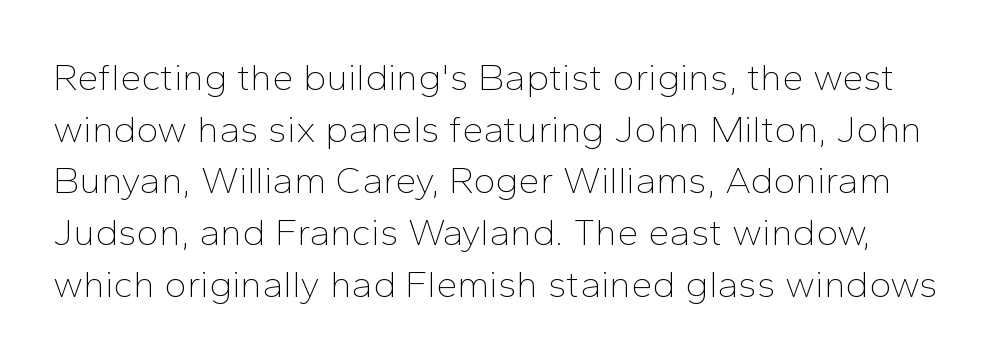
Q: Is the text bold? A: No.
Q: Is the text italic (slanted)? A: No, it is upright.
Q: Is the typeface a serif or a sans-serif typeface? A: Sans-serif.
Q: Is the text underlined? A: No.
Q: Is the spacing between letters normal or unusually wide? A: Normal.
Q: Is the spacing between lines tight, normal or loose? A: Normal.
Q: Width (condensed, normal, or wide)? A: Normal.
Q: Stroke contrast? A: Low.
Q: x-height? A: Medium.
Q: Monospaced? A: No.
